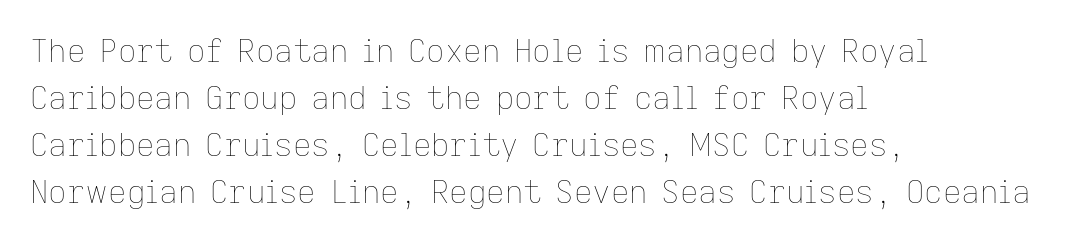
The image shows 32 px thin type, upright; set left-aligned, normal line spacing (1.47x), normal letter spacing, not underlined; low stroke contrast and a medium x-height.
